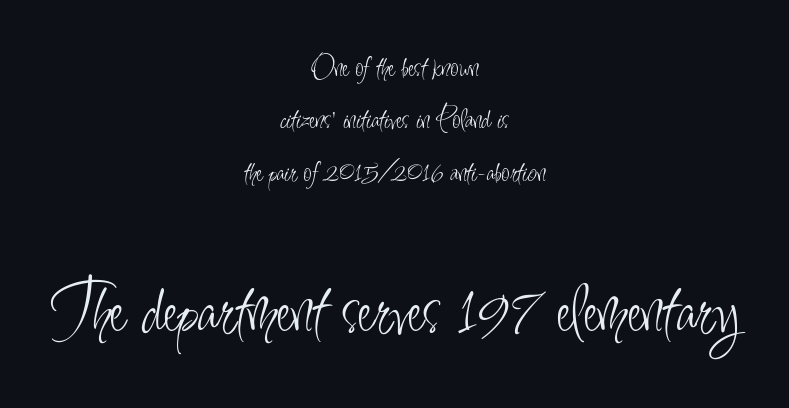
{"serif": "no", "bold": "no", "weight": "light", "width": "condensed", "stroke_contrast": "low", "x_height": "small", "monospaced": "no", "underline": "no", "align": "center", "line_spacing_ratio": 1.75, "letter_spacing": "normal", "letter_spacing_em": 0.0, "larger_block": "second", "size_ratio": 2.47, "glyph_px": 74}
